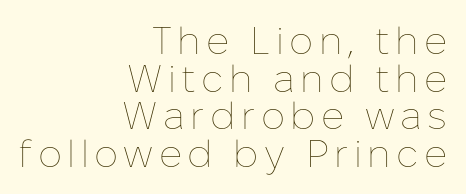
The image shows 38 px thin type, upright; set right-aligned, tight line spacing (0.99x), not underlined; low stroke contrast and a medium x-height.
